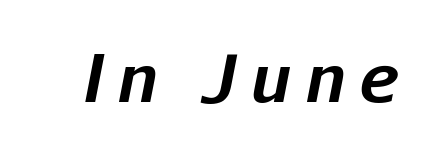
{"italic": "yes", "lean": "right", "slant_degrees": 11, "bold": "yes", "weight": "bold", "width": "normal", "stroke_contrast": "low", "x_height": "medium", "monospaced": "no", "underline": "no", "letter_spacing": "wide", "letter_spacing_em": 0.21, "glyph_px": 66}
